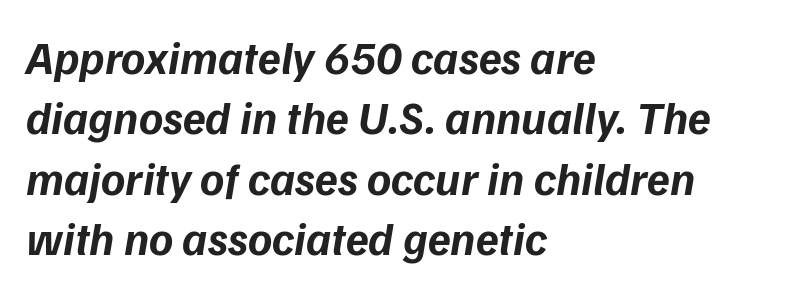
{"italic": "yes", "lean": "right", "slant_degrees": 9, "bold": "yes", "weight": "bold", "width": "normal", "stroke_contrast": "low", "x_height": "medium", "monospaced": "no", "underline": "no", "align": "left", "line_spacing": "normal", "line_spacing_ratio": 1.31, "letter_spacing": "normal", "letter_spacing_em": 0.0, "glyph_px": 46}
